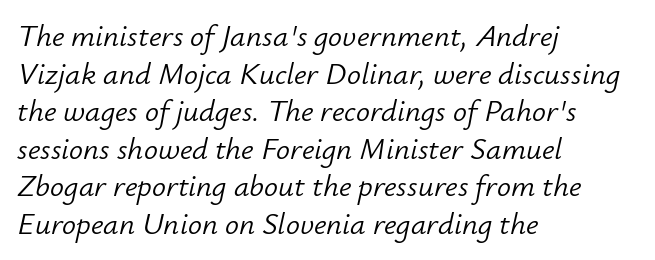
The letters look calm and open, with moderate or lighter stems. Does the copy run flush right? No — it runs flush left. This sample has the flowing, uneven cadence of proportional lettering. Descenders hang freely into open space. Tall strokes in this sample are angled rather than plumb.
